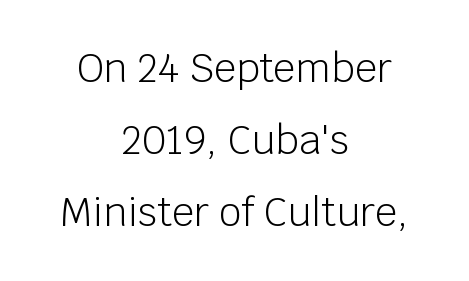
{"serif": "no", "italic": "no", "bold": "no", "weight": "light", "width": "normal", "stroke_contrast": "low", "x_height": "large", "monospaced": "no", "underline": "no", "align": "center", "line_spacing_ratio": 1.85, "letter_spacing": "normal", "letter_spacing_em": 0.0, "glyph_px": 39}
